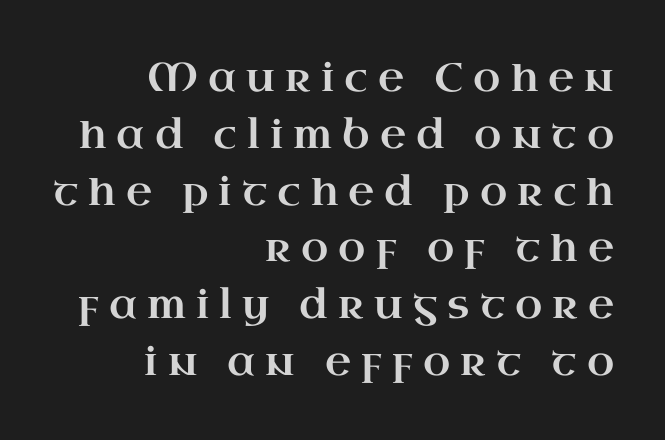
Words appear elongated and porous because spacing is wide. Ordinary non-slanted type is in use. Horizontal bands of white between lines are of average thickness. The face used here is proportionally spaced, like ordinary book or web type. The typesetter chose a ragged-left arrangement here. Check where the strokes stop: tiny serifs finish them off.
